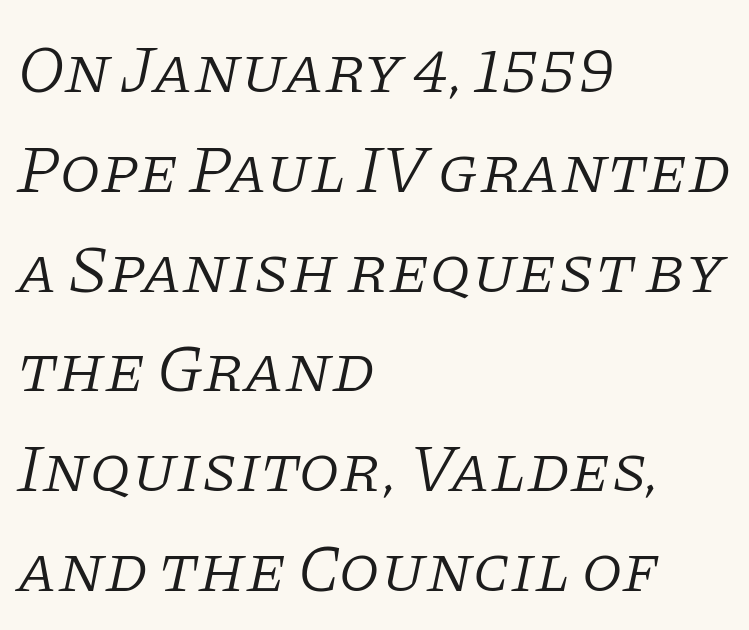
Q: Is the text bold? A: No.
Q: Is the text italic (slanted)? A: Yes, it leans right by about 11 degrees.
Q: Is the typeface a serif or a sans-serif typeface? A: Serif.
Q: Is the text underlined? A: No.
Q: How is the paragraph aligned? A: Left-aligned.
Q: Is the spacing between letters normal or unusually wide? A: Normal.
Q: Is the spacing between lines tight, normal or loose? A: Normal.
Q: Width (condensed, normal, or wide)? A: Normal.
Q: Stroke contrast? A: Low.
Q: x-height? A: Large.
Q: Monospaced? A: No.
